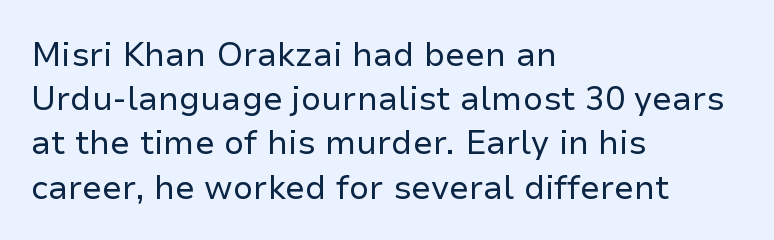
The lettering holds an erect, upright posture throughout. To sum up the face: it is a sans, with no serifs. The strokes carry an ordinary text weight at most. Clear beneath every line of the passage. Vertically, the passage feels balanced, rows spaced as you'd expect.
